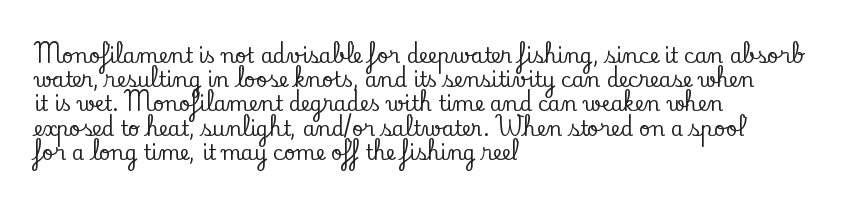
{"italic": "no", "underline": "no", "align": "left", "line_spacing_ratio": 1.21, "letter_spacing": "normal", "letter_spacing_em": 0.0, "glyph_px": 20}
